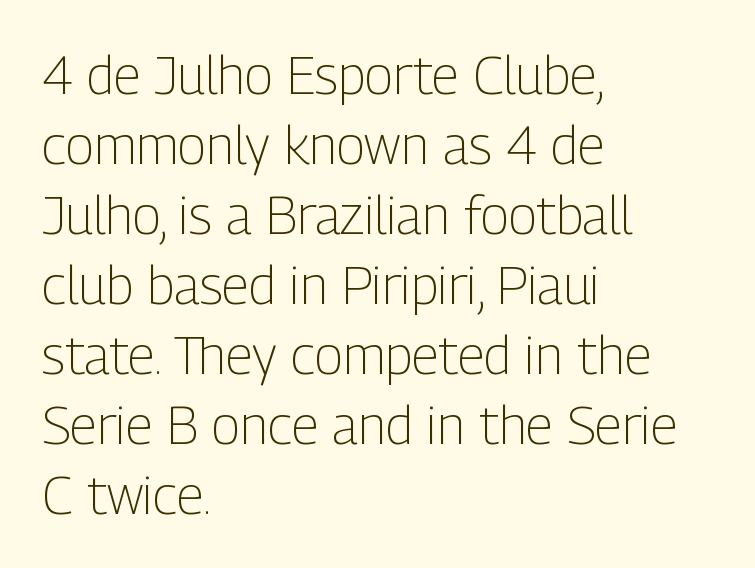
Q: Is the text bold? A: No.
Q: Is the text italic (slanted)? A: No, it is upright.
Q: Is the typeface a serif or a sans-serif typeface? A: Sans-serif.
Q: Is the text underlined? A: No.
Q: How is the paragraph aligned? A: Left-aligned.
Q: Is the spacing between letters normal or unusually wide? A: Normal.
Q: Is the spacing between lines tight, normal or loose? A: Normal.
Q: Width (condensed, normal, or wide)? A: Condensed.
Q: Stroke contrast? A: Low.
Q: x-height? A: Medium.
Q: Monospaced? A: No.
